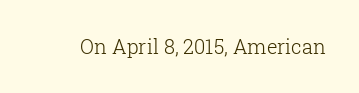
Q: Is the text bold? A: No.
Q: Is the text italic (slanted)? A: No, it is upright.
Q: Is the text underlined? A: No.
Q: Is the spacing between letters normal or unusually wide? A: Normal.
